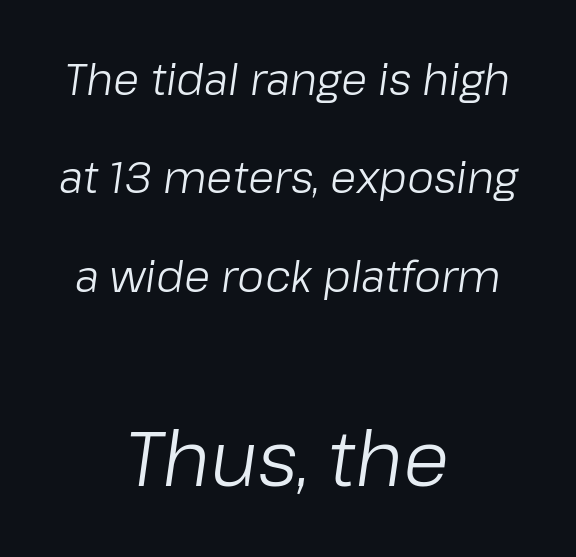
Casual observation: everything's sitting right in the middle. A typesetter would call this proportional, since set widths differ per character. Spacing between characters is what you'd get straight out of the box. The more generous point size was reserved for the lower chunk. The space directly below the letters is spotless. Compared with typical paragraphs, the rows here are farther apart.
